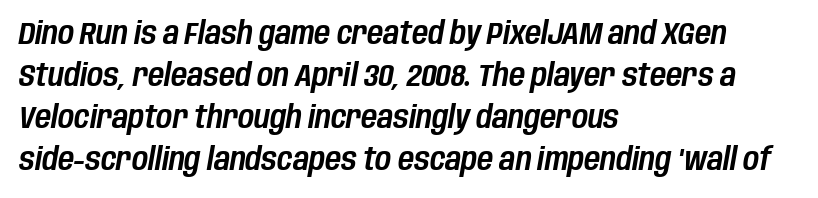
What's the leading like? Ordinary, nothing unusual. A student would call this left alignment; a typographer would say flush left, rag right. The letters advance in unequal steps, a hallmark of proportional type. These lines keep a tight, regular rhythm from letter to letter. Honestly, there is no underline to notice here at all. Emphasis-style slanted type is in use.
